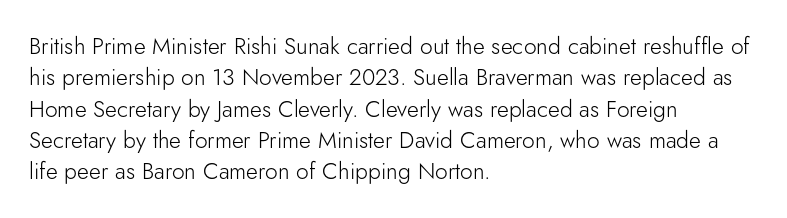
Q: Is the text bold? A: No.
Q: Is the text italic (slanted)? A: No, it is upright.
Q: Is the text underlined? A: No.
Q: How is the paragraph aligned? A: Left-aligned.
Q: Is the spacing between letters normal or unusually wide? A: Normal.
Q: Is the spacing between lines tight, normal or loose? A: Normal.
